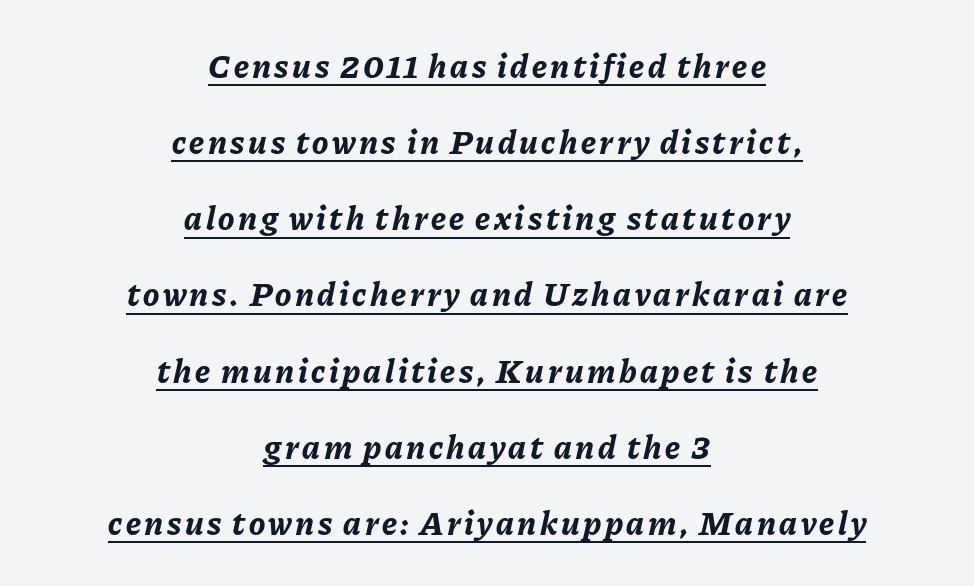
The image shows 34 px bold type, italic (leaning right); set centered, loose line spacing (2.24x), underlined; low stroke contrast and a medium x-height.
